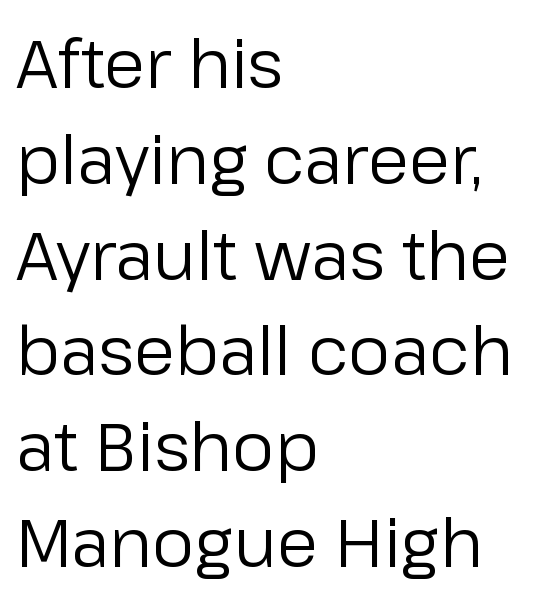
Q: Is the text bold? A: No.
Q: Is the text italic (slanted)? A: No, it is upright.
Q: Is the typeface a serif or a sans-serif typeface? A: Sans-serif.
Q: Is the text underlined? A: No.
Q: How is the paragraph aligned? A: Left-aligned.
Q: Is the spacing between letters normal or unusually wide? A: Normal.
Q: Is the spacing between lines tight, normal or loose? A: Normal.
Q: Width (condensed, normal, or wide)? A: Normal.
Q: Stroke contrast? A: Low.
Q: x-height? A: Medium.
Q: Monospaced? A: No.
